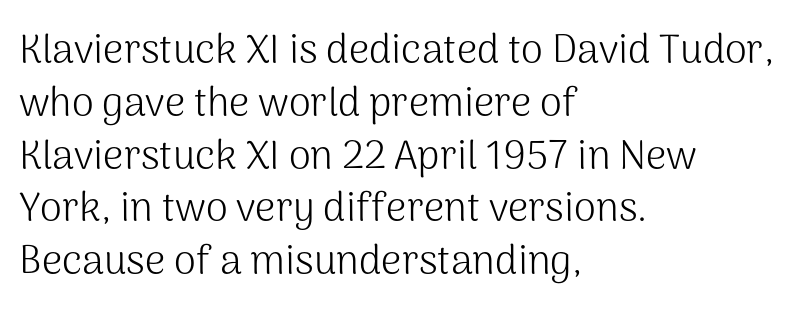
The image shows 40 px light sans-serif type, upright; set left-aligned, normal line spacing (1.32x), normal letter spacing, not underlined; medium stroke contrast and a medium x-height.
